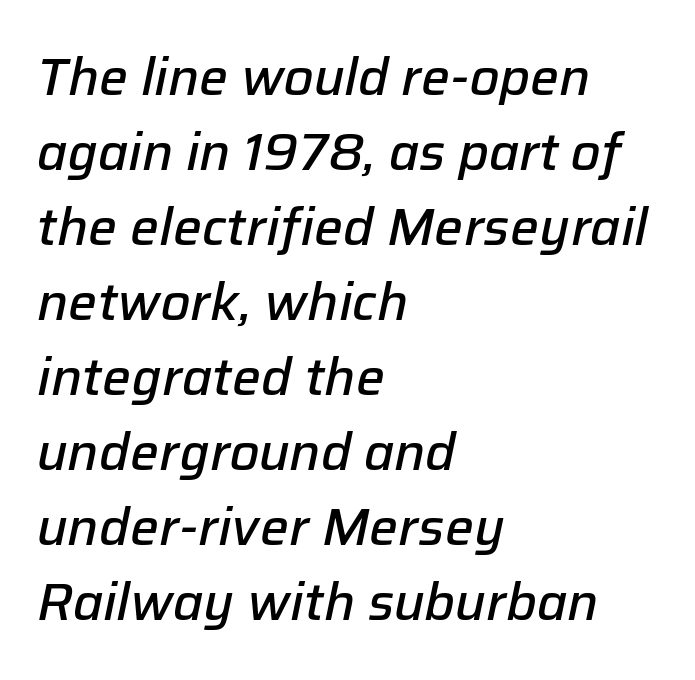
The lines sit at an ordinary, default distance from one another. Quick note: italic. Clear beneath every line of the passage. The passage shown is typed in a proportional face where columns would drift.
